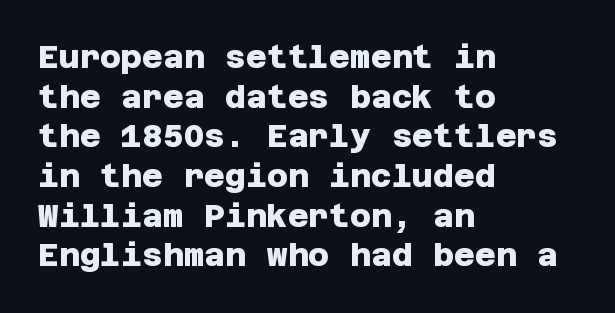
The font is running at its bold setting. Look at the tracking — it's just the regular setting, nothing added. Typographically, this falls in the sans-serif category. Honestly, there is no underline to notice here at all. Line beginnings align vertically; line endings do not.
